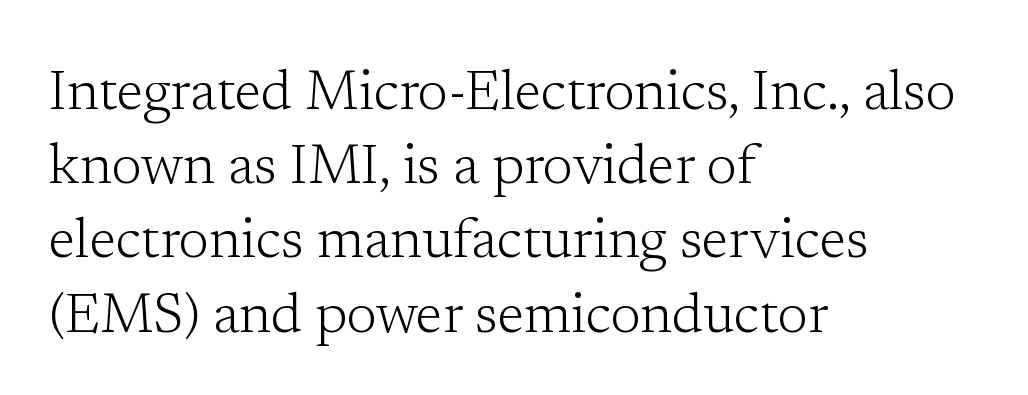
{"serif": "yes", "italic": "no", "bold": "no", "weight": "light", "width": "normal", "stroke_contrast": "low", "x_height": "medium", "monospaced": "no", "underline": "no", "align": "left", "line_spacing": "normal", "line_spacing_ratio": 1.35, "letter_spacing": "normal", "letter_spacing_em": 0.0, "glyph_px": 55}
